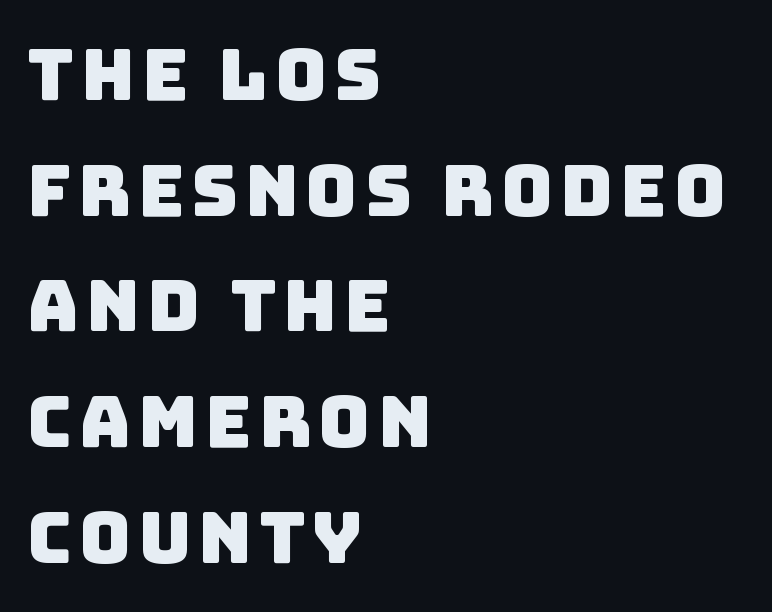
The lines sit at an ordinary, default distance from one another. Does the type have serifs? No, each stem ends abruptly. The strip under each line holds only bare page. The setting favours the left margin, as ordinary paragraphs usually do.
